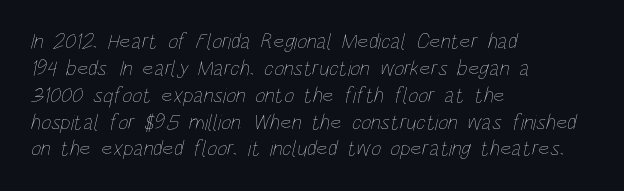
Has an underline been added? It has not. Layout note: lines flush left. The face looks like a standard text weight, possibly lighter. Caption: standard tracking, unaltered.
